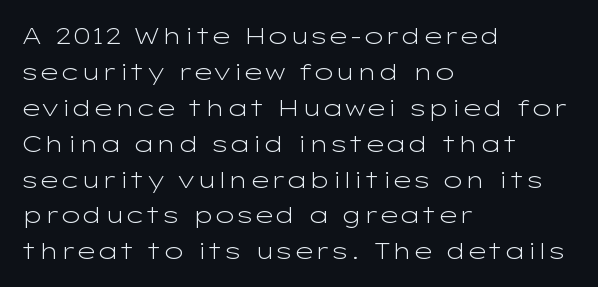
Q: Is the text bold? A: No.
Q: Is the text italic (slanted)? A: No, it is upright.
Q: Is the text underlined? A: No.
Q: How is the paragraph aligned? A: Left-aligned.
Q: Is the spacing between letters normal or unusually wide? A: Normal.
Q: Is the spacing between lines tight, normal or loose? A: Normal.
